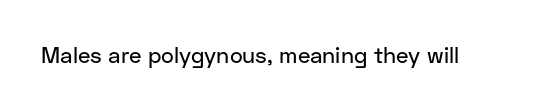
Q: Is the text italic (slanted)? A: No, it is upright.
Q: Is the text underlined? A: No.
Q: Is the spacing between letters normal or unusually wide? A: Normal.
